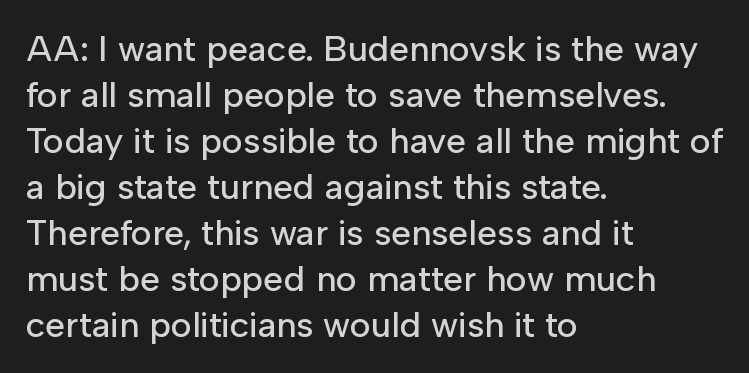
The image shows 36 px sans-serif type, upright; set left-aligned, normal line spacing (1.28x), normal letter spacing, not underlined; low stroke contrast and a medium x-height.
